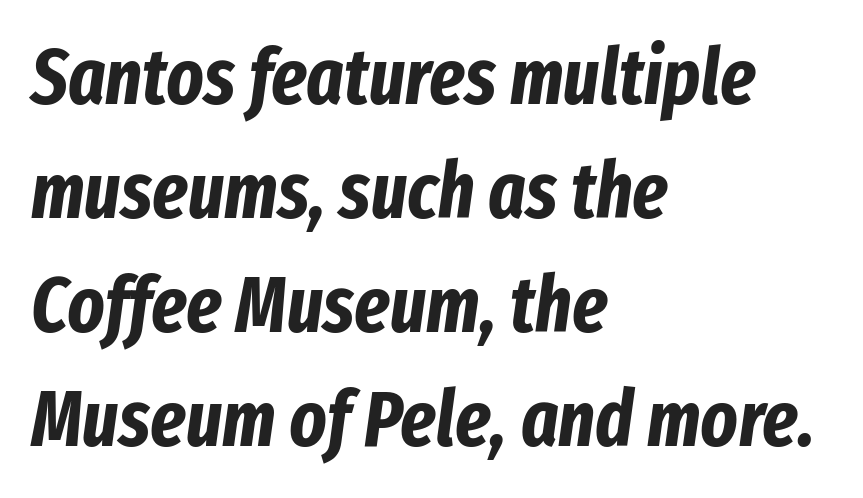
The image shows 78 px bold, condensed type, italic (leaning right); set left-aligned, normal line spacing (1.46x), normal letter spacing, not underlined; low stroke contrast and a medium x-height.
